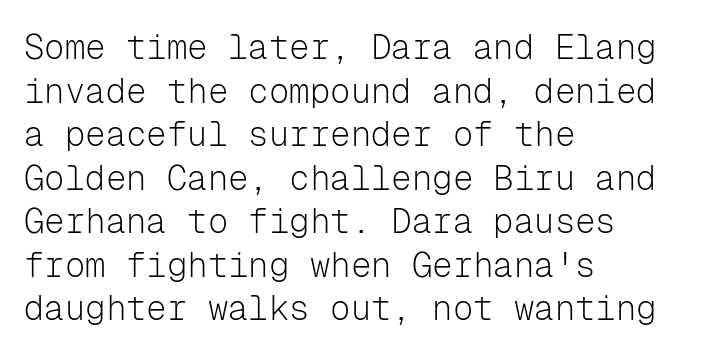
Q: Is the text bold? A: No.
Q: Is the text italic (slanted)? A: No, it is upright.
Q: Is the typeface a serif or a sans-serif typeface? A: Sans-serif.
Q: Is the text underlined? A: No.
Q: How is the paragraph aligned? A: Left-aligned.
Q: Is the spacing between letters normal or unusually wide? A: Normal.
Q: Is the spacing between lines tight, normal or loose? A: Normal.
Q: Width (condensed, normal, or wide)? A: Normal.
Q: Stroke contrast? A: Low.
Q: x-height? A: Medium.
Q: Monospaced? A: Yes.
